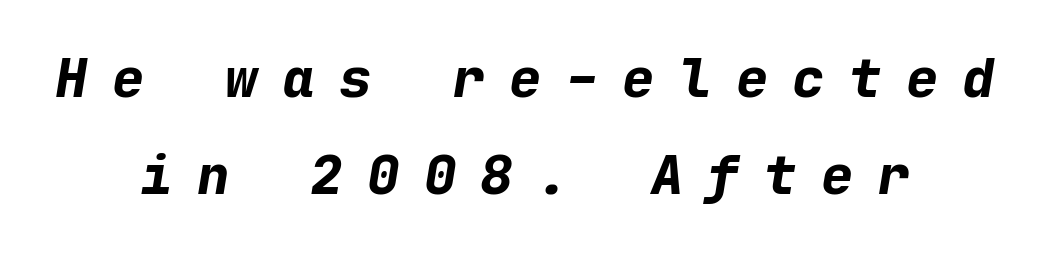
Q: Is the text bold? A: Yes.
Q: Is the text italic (slanted)? A: Yes, it leans right by about 9 degrees.
Q: Is the text underlined? A: No.
Q: How is the paragraph aligned? A: Centered.
Q: Is the spacing between letters normal or unusually wide? A: Unusually wide.
Q: Width (condensed, normal, or wide)? A: Normal.
Q: Stroke contrast? A: Low.
Q: x-height? A: Medium.
Q: Monospaced? A: Yes.
